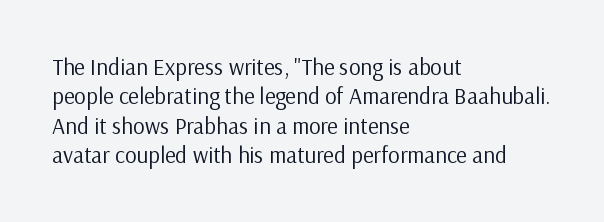
It's the straight-up-and-down kind of type. The face used here is rendered with its standard letterfit. The setting favours the left margin, as ordinary paragraphs usually do. This is not heavy type; no bold has been used. Interline gaps are of average width in this sample.
